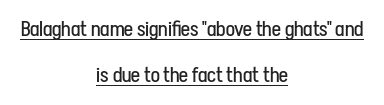
Q: Is the text bold? A: No.
Q: Is the text italic (slanted)? A: No, it is upright.
Q: Is the text underlined? A: Yes.
Q: How is the paragraph aligned? A: Centered.
Q: Is the spacing between letters normal or unusually wide? A: Normal.
Q: Is the spacing between lines tight, normal or loose? A: Loose.
